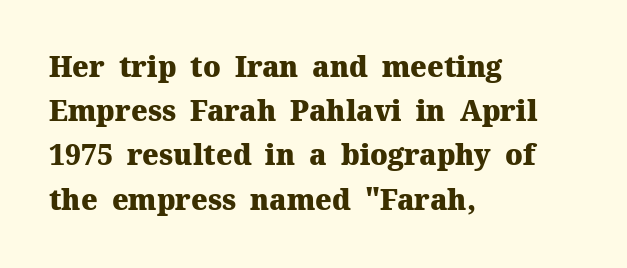
The image shows 28 px heavy serif type, upright; set left-aligned, normal line spacing (1.58x), normal letter spacing, not underlined; medium stroke contrast and a medium x-height.
